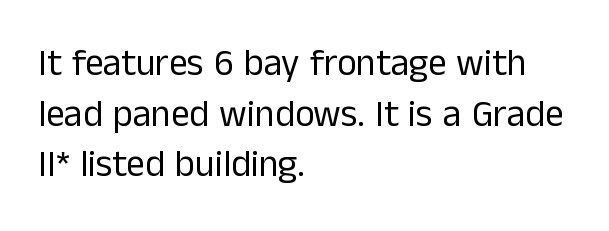
Q: Is the text bold? A: No.
Q: Is the text italic (slanted)? A: No, it is upright.
Q: Is the typeface a serif or a sans-serif typeface? A: Sans-serif.
Q: Is the text underlined? A: No.
Q: How is the paragraph aligned? A: Left-aligned.
Q: Is the spacing between letters normal or unusually wide? A: Normal.
Q: Is the spacing between lines tight, normal or loose? A: Normal.
Q: Width (condensed, normal, or wide)? A: Normal.
Q: Stroke contrast? A: Low.
Q: x-height? A: Medium.
Q: Monospaced? A: No.
